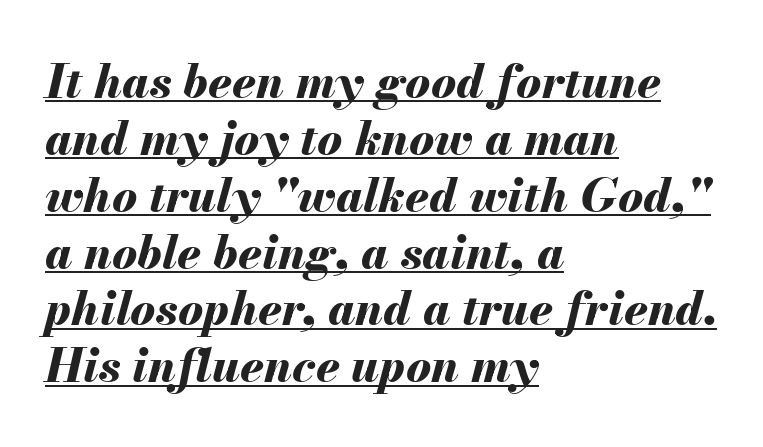
This rendering leaves character spacing at its baseline value. Bold? Absolutely — the strokes are thick and heavy. These lines stack with their left ends in a neat column. Do the characters align in a grid? No, the font is proportional.
